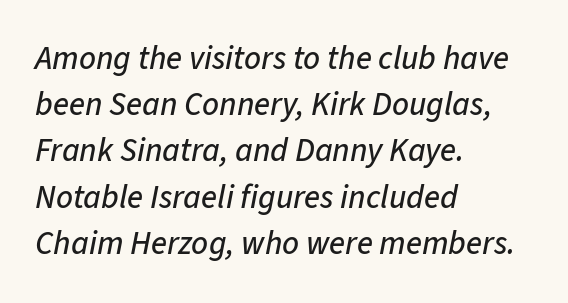
The image shows 33 px text type, italic (leaning right); set left-aligned, normal line spacing (1.4x), normal letter spacing, not underlined; low stroke contrast and a medium x-height.
